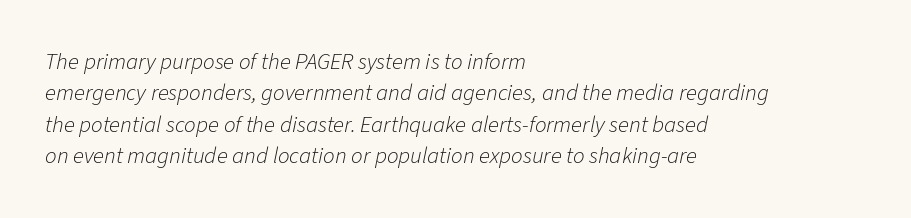
Glyph-to-glyph distance matches everyday printed text. The rag falls on the right side of this text block. Notice how the stems are inclined rather than vertical — that's the hallmark of italics. No letter is thick-stroked: the sample isn't bold.
